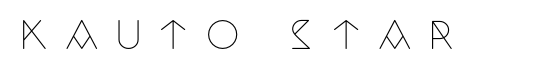
The specimen reads as upright at a glance. Spacing between characters has been opened up far beyond the box default. Ink coverage per letter is moderate at most. Note: serifs present on the glyphs. Each letter keeps its own natural width here, so spacing adapts to shape. The specimen omits any rule beneath the text block's lines.
